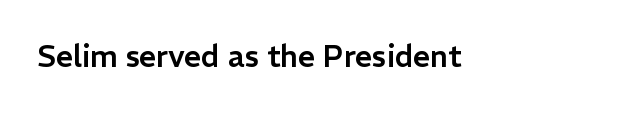
The image shows 30 px sans-serif type, upright; set normal letter spacing, not underlined; low stroke contrast and a medium x-height.
